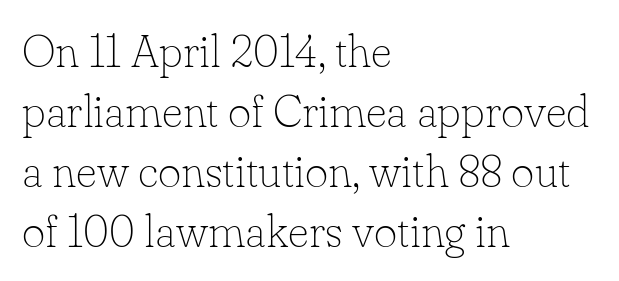
The image shows 45 px thin serif type, upright; set left-aligned, normal line spacing (1.33x), normal letter spacing, not underlined; low stroke contrast and a small x-height.
